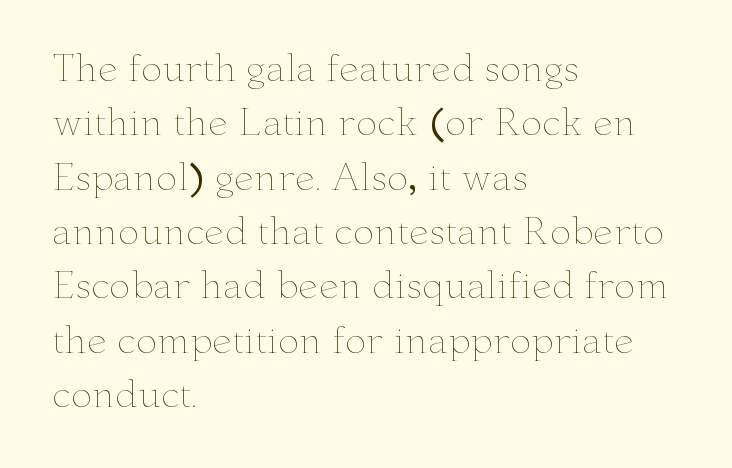
The image shows 36 px thin, wide type, upright; set left-aligned, normal line spacing (1.51x), normal letter spacing, not underlined; low stroke contrast and a small x-height.
